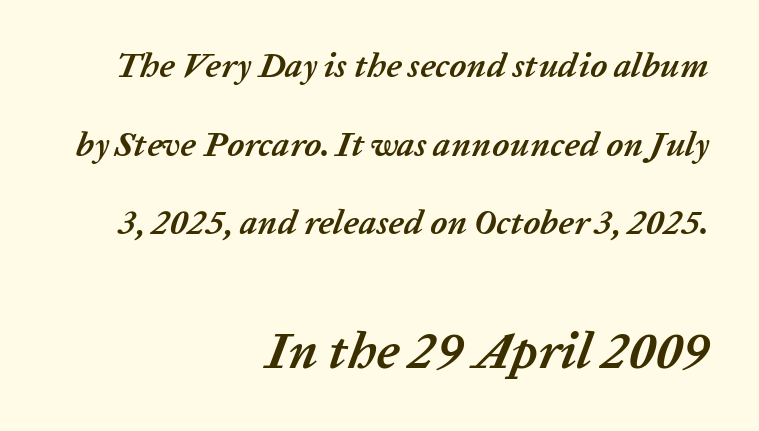
The image shows 52 px semibold type, italic (leaning right); set right-aligned, loose line spacing (2.25x), normal letter spacing, not underlined; the second (bottom) block is 1.49x larger; low stroke contrast and a medium x-height.
